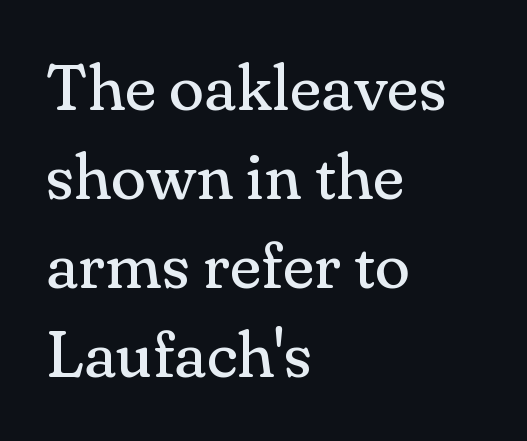
This rendering features lettering with no underline. These glyphs show unthickened strokes, regular width or finer. There is no visible air inserted between adjacent glyphs. The typesetter chose a ragged-right arrangement here. The passage shown is typeset with a serif family. Rendered with straight, roman letterforms.
